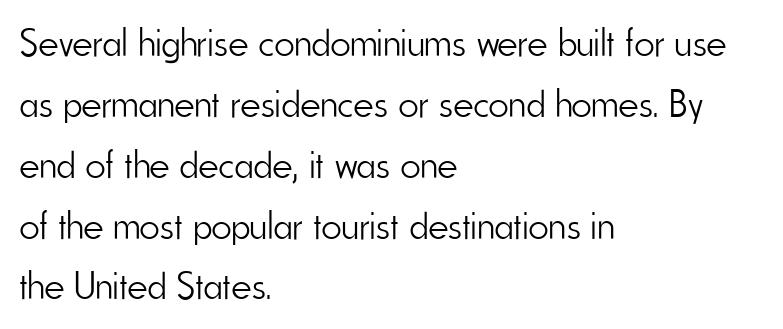
In terms of leading, this rendering sits right in the middle. Grotesque or geometric, the face here clearly has no serifs. Letters rest on an invisible, unmarked baseline. Proportional: the letters do not fall into vertical columns. This sample uses plain, unmodified letter spacing.
